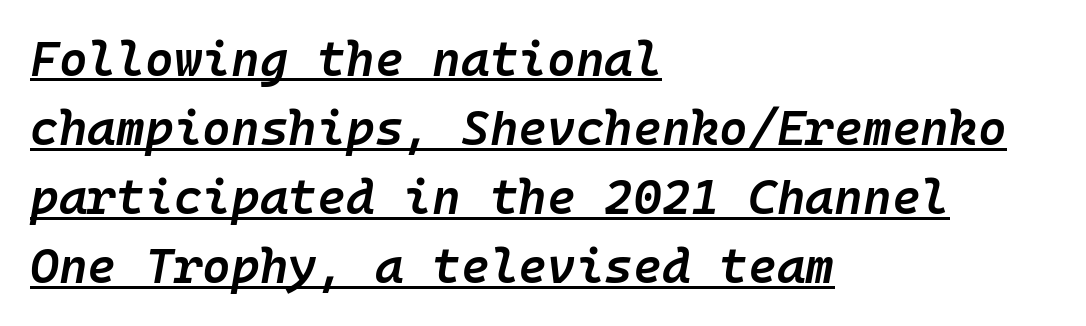
{"italic": "yes", "lean": "right", "slant_degrees": 10, "bold": "semi", "weight": "semibold", "width": "normal", "stroke_contrast": "low", "x_height": "medium", "monospaced": "yes", "underline": "yes", "align": "left", "line_spacing": "normal", "line_spacing_ratio": 1.41, "letter_spacing": "normal", "letter_spacing_em": 0.0, "glyph_px": 49}
